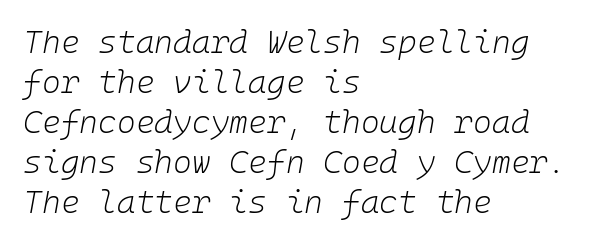
{"italic": "yes", "lean": "right", "slant_degrees": 10, "bold": "no", "weight": "light", "width": "normal", "stroke_contrast": "low", "x_height": "medium", "underline": "no", "align": "left", "line_spacing": "normal", "line_spacing_ratio": 1.25, "letter_spacing": "normal", "letter_spacing_em": 0.0, "glyph_px": 32}
